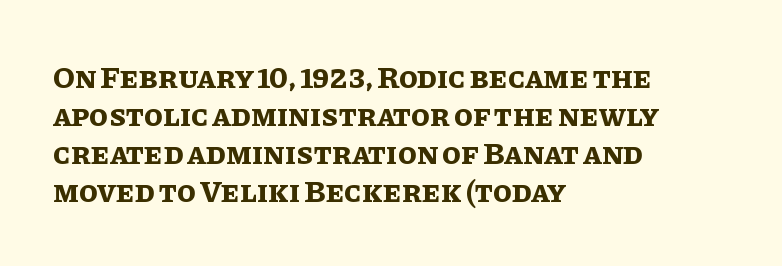
The image shows 31 px bold type, upright; set left-aligned, line spacing 1.23x, normal letter spacing, not underlined; low stroke contrast and a large x-height.
